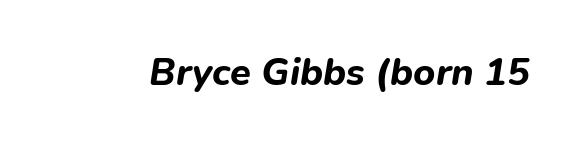
The image shows 38 px bold type, italic (leaning right); set normal letter spacing, not underlined; low stroke contrast and a medium x-height.
